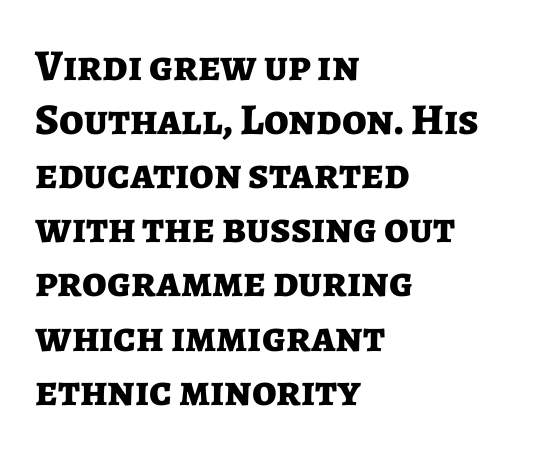
The image shows 44 px bold sans-serif type, upright; set left-aligned, line spacing 1.23x, normal letter spacing, not underlined; low stroke contrast and a medium x-height.
